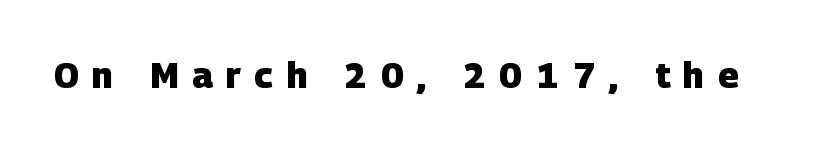
Q: Is the text bold? A: Yes.
Q: Is the typeface a serif or a sans-serif typeface? A: Sans-serif.
Q: Is the text underlined? A: No.
Q: Is the spacing between letters normal or unusually wide? A: Unusually wide.
Q: Width (condensed, normal, or wide)? A: Normal.
Q: Stroke contrast? A: Low.
Q: x-height? A: Large.
Q: Monospaced? A: No.
